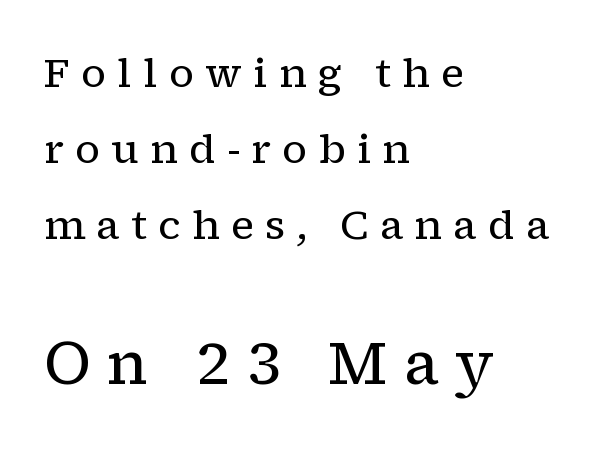
Q: Is the text bold? A: No.
Q: Is the text italic (slanted)? A: No, it is upright.
Q: Is the typeface a serif or a sans-serif typeface? A: Serif.
Q: Is the text underlined? A: No.
Q: How is the paragraph aligned? A: Left-aligned.
Q: Is the spacing between letters normal or unusually wide? A: Unusually wide.
Q: Which block of text is set in a larger size, the first (top) or the second (bottom)? A: The second (bottom) one.
Q: Width (condensed, normal, or wide)? A: Normal.
Q: Stroke contrast? A: Low.
Q: x-height? A: Medium.
Q: Monospaced? A: No.
